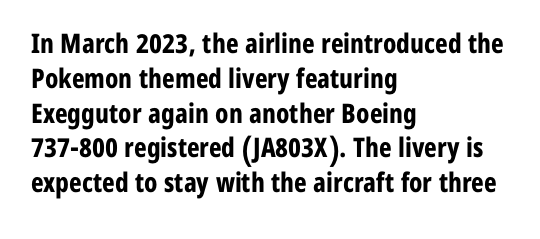
The words here are not underlined. Style check: upright. Typesetter's note: full bold, strokes at maximum text heaviness. Left-aligned paragraph, ragged on the right. One glance says typical: line gaps are just what's usual. Look at the tracking — it's just the regular setting, nothing added.
